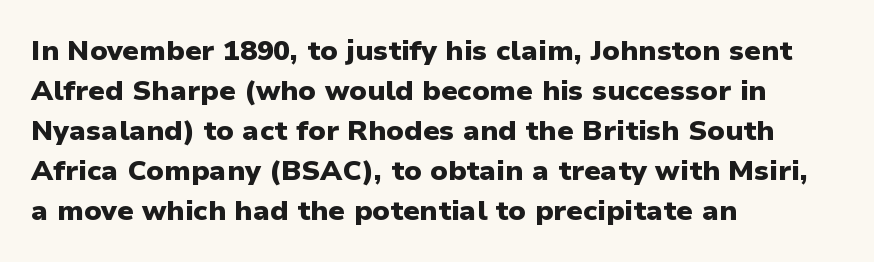
The image shows 28 px heavy sans-serif type, upright; set left-aligned, normal line spacing (1.43x), normal letter spacing, not underlined; low stroke contrast and a medium x-height.
